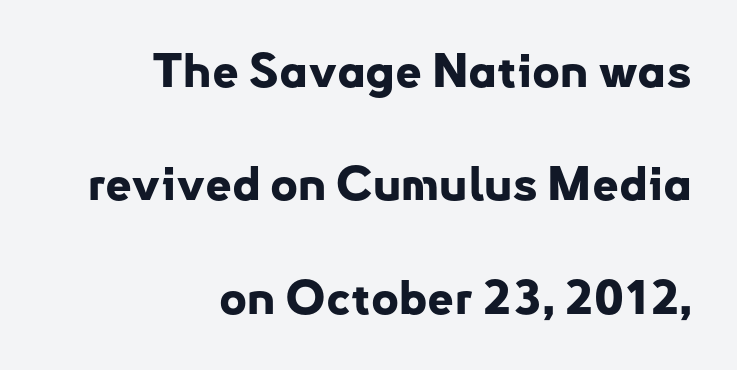
Q: Is the text bold? A: Yes.
Q: Is the text italic (slanted)? A: No, it is upright.
Q: Is the typeface a serif or a sans-serif typeface? A: Sans-serif.
Q: Is the text underlined? A: No.
Q: How is the paragraph aligned? A: Right-aligned.
Q: Is the spacing between letters normal or unusually wide? A: Normal.
Q: Is the spacing between lines tight, normal or loose? A: Loose.
Q: Width (condensed, normal, or wide)? A: Normal.
Q: Stroke contrast? A: Low.
Q: x-height? A: Small.
Q: Monospaced? A: No.
